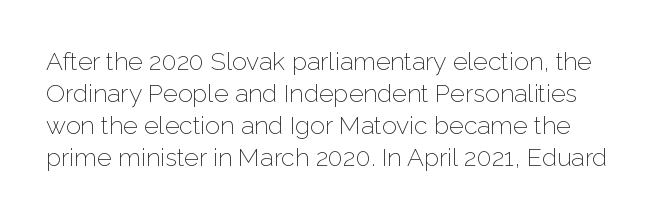
Q: Is the text bold? A: No.
Q: Is the text italic (slanted)? A: No, it is upright.
Q: Is the text underlined? A: No.
Q: Is the spacing between letters normal or unusually wide? A: Normal.
Q: Is the spacing between lines tight, normal or loose? A: Normal.
